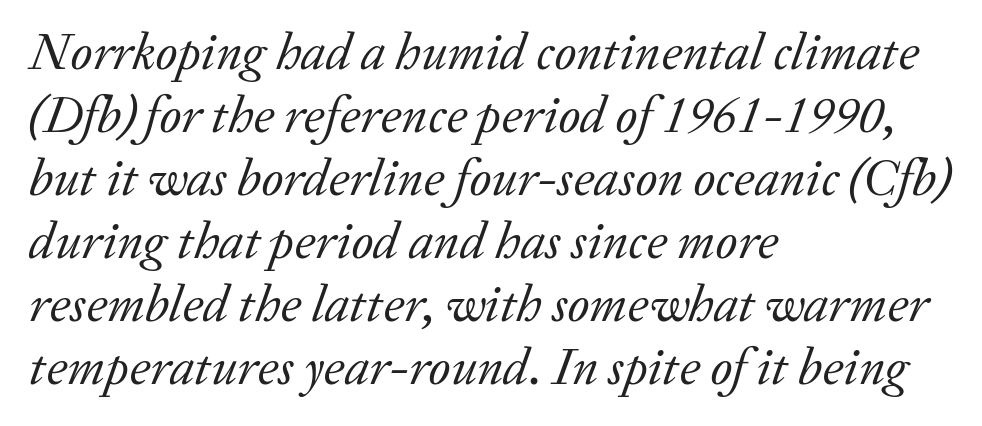
{"serif": "yes", "italic": "yes", "lean": "right", "slant_degrees": 20, "bold": "no", "weight": "regular", "width": "normal", "stroke_contrast": "low", "x_height": "medium", "monospaced": "no", "underline": "no", "align": "left", "line_spacing_ratio": 1.21, "letter_spacing": "normal", "letter_spacing_em": 0.0, "glyph_px": 52}
